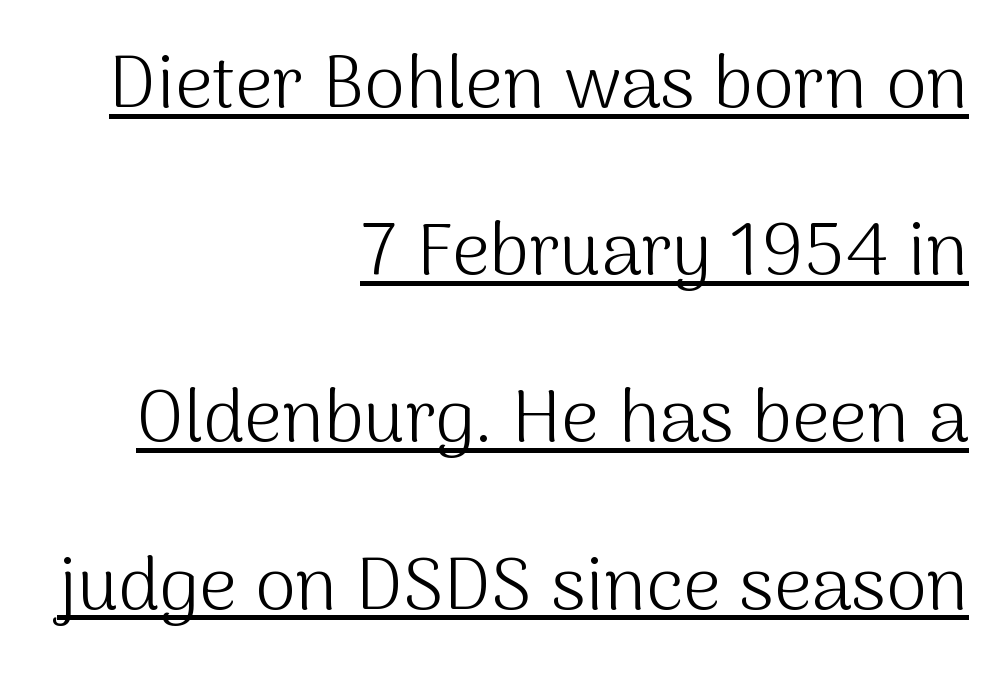
The image shows 74 px light sans-serif type, upright; set right-aligned, loose line spacing (2.26x), normal letter spacing, underlined; medium stroke contrast and a medium x-height.
